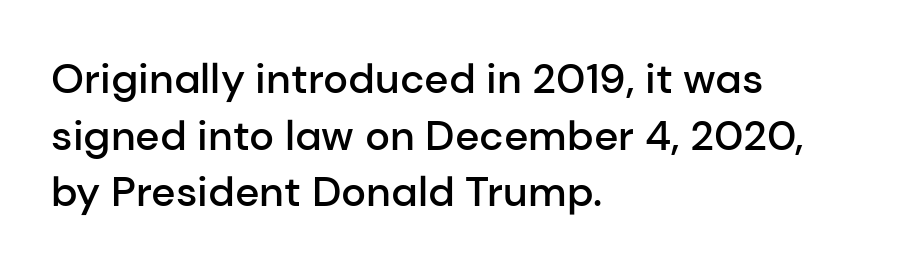
Font category for this specimen: sans-serif. Is the block centered? No — it sits flush against the left margin. Rendered with straight, roman letterforms. Each glyph is drawn with semibold strokes, heavier than normal yet not fully bold.
